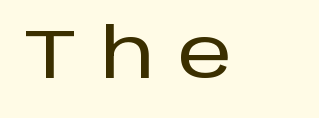
{"serif": "no", "italic": "no", "width": "normal", "stroke_contrast": "low", "x_height": "large", "monospaced": "no", "underline": "no", "letter_spacing": "wide", "letter_spacing_em": 0.34, "glyph_px": 69}
